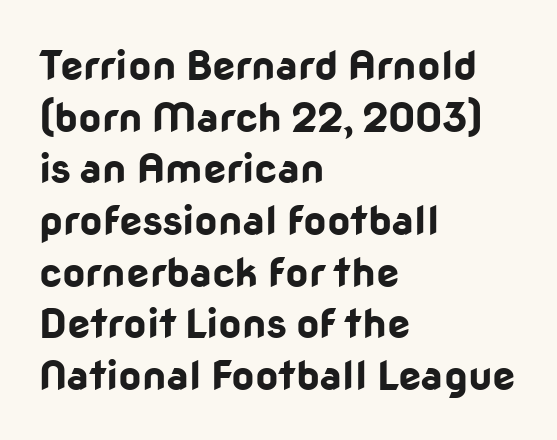
In terms of posture, this sample is upright. Plain, unruled lines of type. Nope, no serifs anywhere on these letters. Where is the straight margin? On the left. The face used here is proportionally spaced, like ordinary book or web type. Standard letterfit; no display-style spreading of the glyphs.
